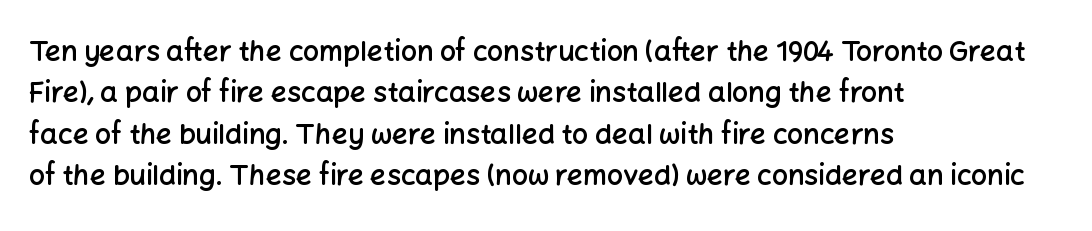
You could call the tracking neutral — neither tight nor loose. The strokes are fattened partway — semibold, not bold. Serifs: no, the terminals of the letterforms are clean. The words here are not underlined. Every row of glyphs begins at an identical x-position on the left.
